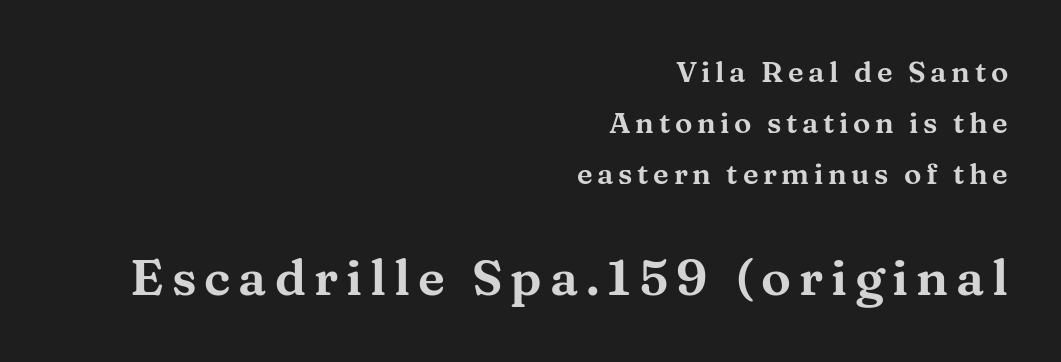
{"serif": "yes", "italic": "no", "width": "wide", "stroke_contrast": "medium", "x_height": "medium", "monospaced": "no", "underline": "no", "align": "right", "line_spacing_ratio": 1.76, "larger_block": "second", "size_ratio": 1.72, "glyph_px": 50}
